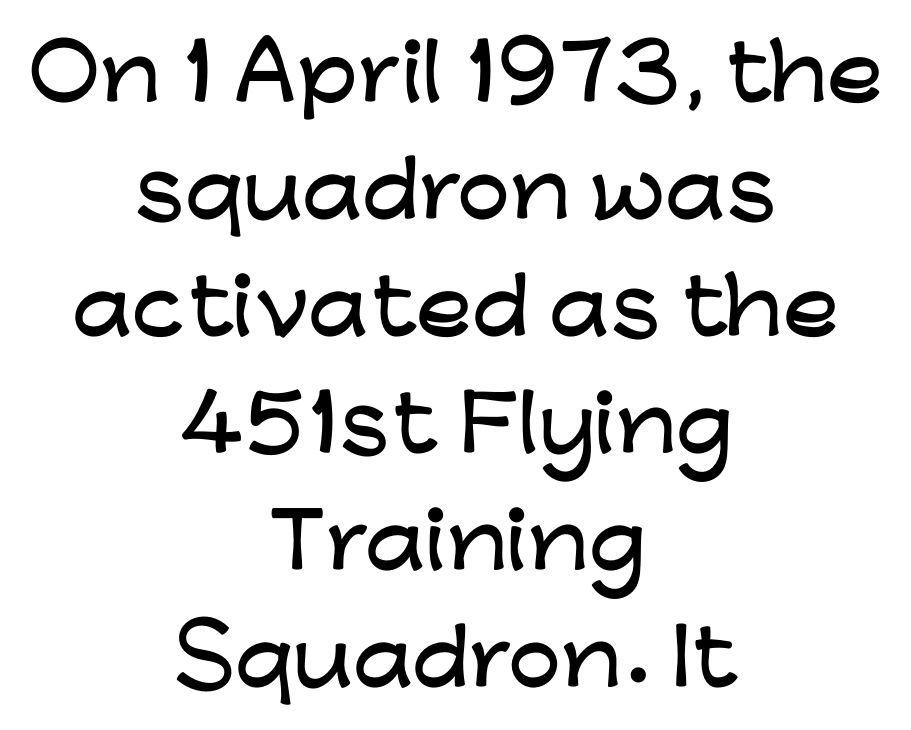
{"serif": "no", "italic": "no", "width": "wide", "stroke_contrast": "low", "x_height": "medium", "monospaced": "no", "underline": "no", "align": "center", "line_spacing": "normal", "line_spacing_ratio": 1.56, "letter_spacing": "normal", "letter_spacing_em": 0.0, "glyph_px": 75}
